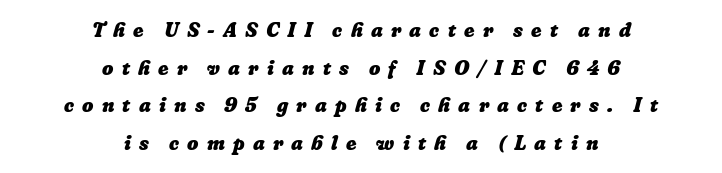
Q: Is the text bold? A: Yes.
Q: Is the text underlined? A: No.
Q: How is the paragraph aligned? A: Centered.
Q: Is the spacing between letters normal or unusually wide? A: Unusually wide.
